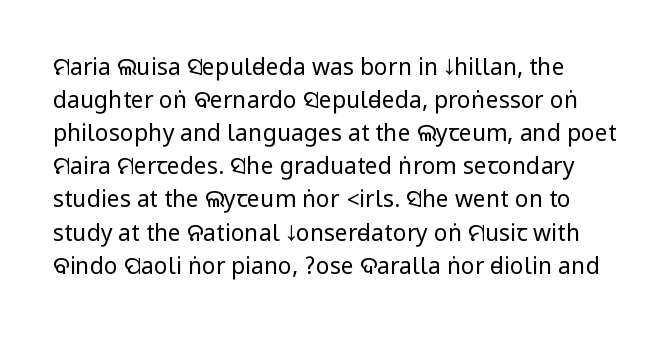
The image shows 23 px text type, upright; set normal line spacing (1.44x), normal letter spacing, not underlined.
